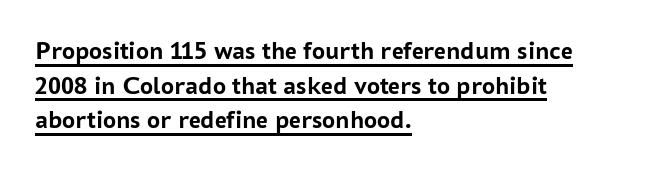
{"italic": "no", "bold": "yes", "underline": "yes", "align": "left", "line_spacing": "normal", "line_spacing_ratio": 1.33, "letter_spacing": "normal", "letter_spacing_em": 0.0, "glyph_px": 26}
